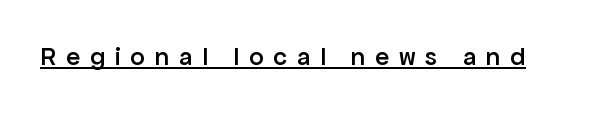
The image shows 26 px text type, upright; set unusually wide letter spacing (+0.38 em), underlined.
